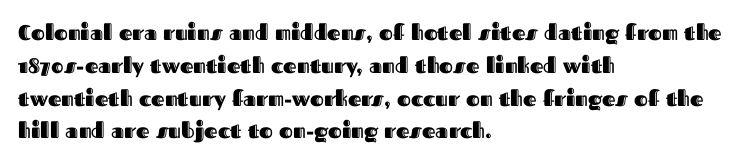
Q: Is the text italic (slanted)? A: No, it is upright.
Q: Is the text underlined? A: No.
Q: How is the paragraph aligned? A: Left-aligned.
Q: Is the spacing between letters normal or unusually wide? A: Normal.
Q: Is the spacing between lines tight, normal or loose? A: Normal.
